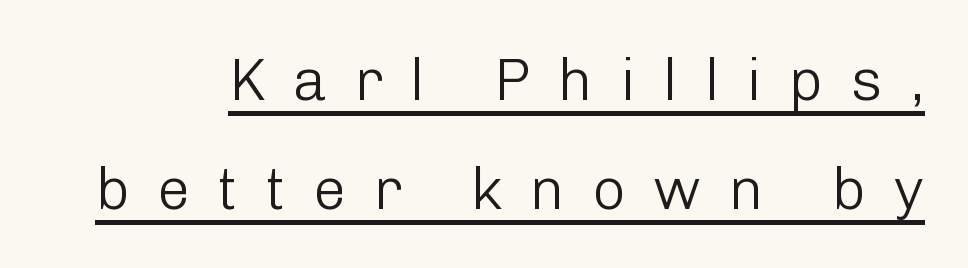
Italic? Not at all — the glyphs are vertical. A rule runs beneath these lines of type. Caption: face not bold, strokes unweighted. The letters advance in unequal steps, a hallmark of proportional type.
